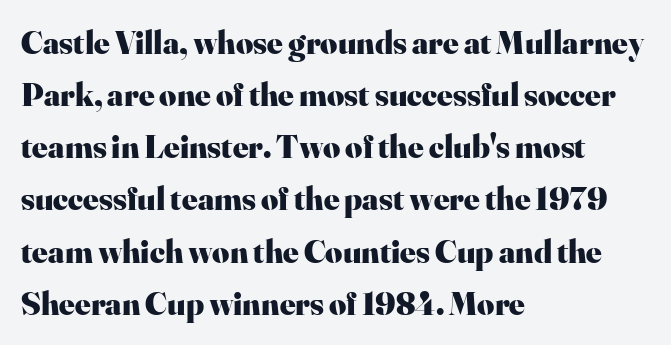
The image shows 33 px heavy serif type, upright; set left-aligned, normal line spacing (1.58x), normal letter spacing, not underlined; high stroke contrast and a small x-height.
